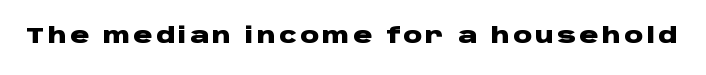
Q: Is the text bold? A: Yes.
Q: Is the text italic (slanted)? A: No, it is upright.
Q: Is the text underlined? A: No.
